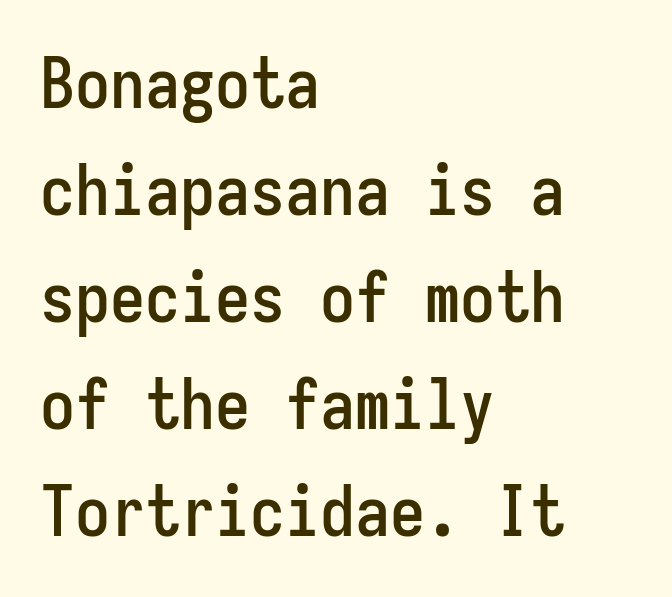
{"serif": "no", "italic": "no", "width": "condensed", "stroke_contrast": "low", "x_height": "medium", "monospaced": "yes", "underline": "no", "align": "left", "line_spacing": "normal", "line_spacing_ratio": 1.53, "letter_spacing": "normal", "letter_spacing_em": 0.0, "glyph_px": 70}
